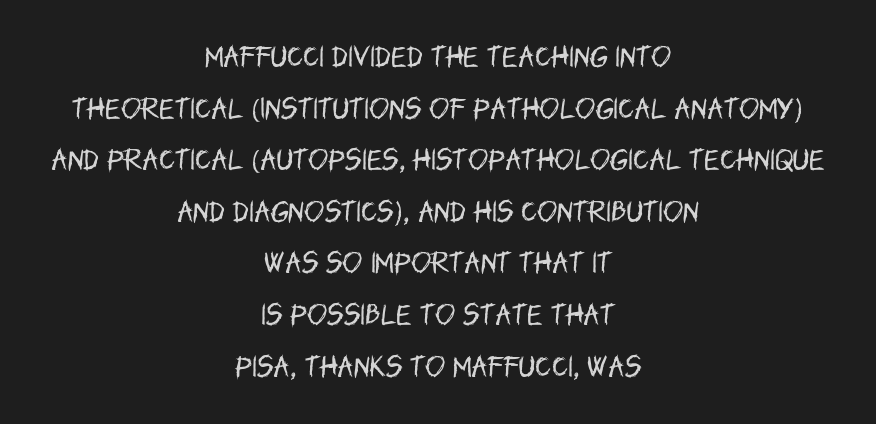
Q: Is the text bold? A: No.
Q: Is the text italic (slanted)? A: No, it is upright.
Q: Is the text underlined? A: No.
Q: How is the paragraph aligned? A: Centered.
Q: Is the spacing between letters normal or unusually wide? A: Normal.
Q: Is the spacing between lines tight, normal or loose? A: Loose.
